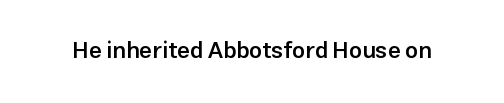
Q: Is the text bold? A: Semi-bold.
Q: Is the text italic (slanted)? A: No, it is upright.
Q: Is the text underlined? A: No.
Q: Is the spacing between letters normal or unusually wide? A: Normal.
